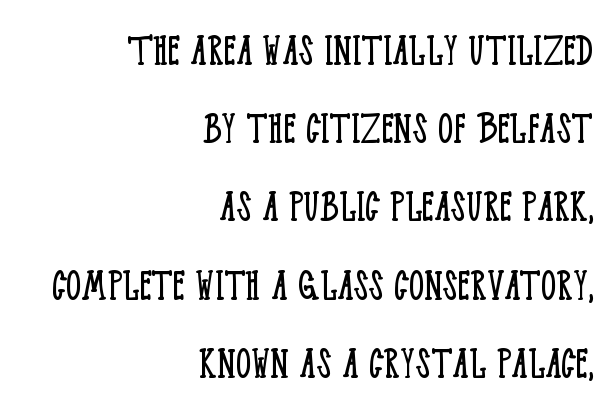
The image shows 48 px light, condensed serif type, upright; set right-aligned, normal line spacing (1.63x), normal letter spacing, not underlined; low stroke contrast and a large x-height.
